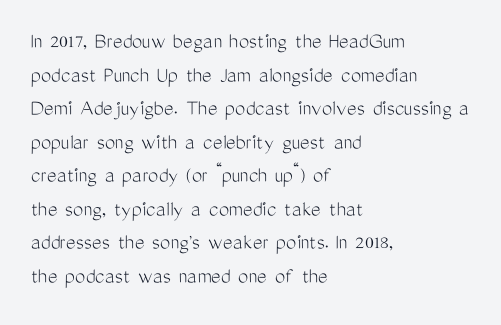
What stands out about the letter spacing? Nothing — it is the standard amount. Type without underlining. You can tell it's not italic because the verticals are truly vertical. Is there much room between lines? A standard amount, neither cramped nor airy.
